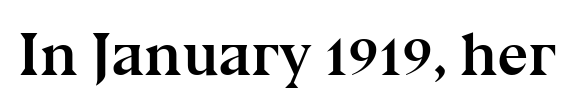
Decoration check: the copy has no underline. If you drew a line through each stem, it would be perfectly vertical. Think of a printed novel: that variable character pitch is what you see here. This sample uses plain, unmodified letter spacing.
